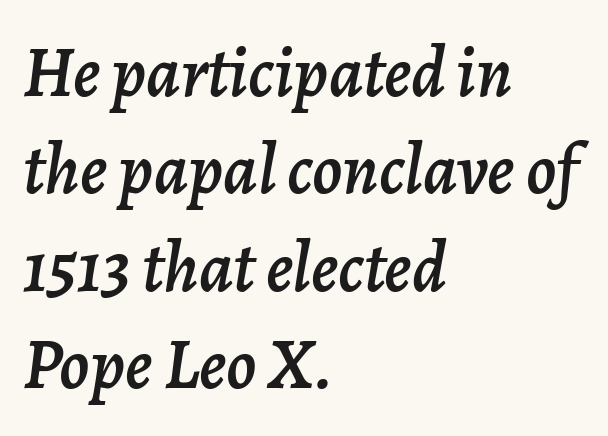
{"italic": "yes", "lean": "right", "slant_degrees": 7, "width": "normal", "stroke_contrast": "low", "x_height": "medium", "monospaced": "no", "underline": "no", "align": "left", "line_spacing": "normal", "line_spacing_ratio": 1.37, "letter_spacing": "normal", "letter_spacing_em": 0.0, "glyph_px": 71}
